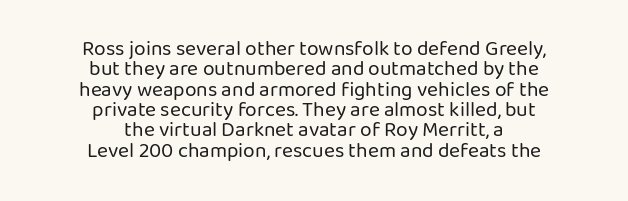
The image shows 21 px text type, upright; set centered, tight line spacing (0.97x), normal letter spacing, not underlined.
